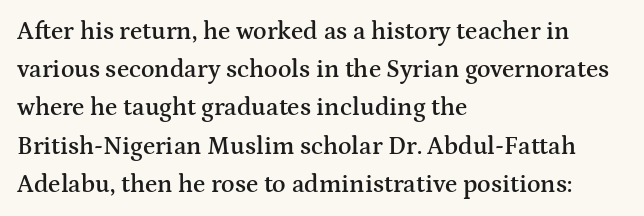
The image shows 25 px text type, upright; set left-aligned, normal line spacing (1.53x), normal letter spacing, not underlined.
